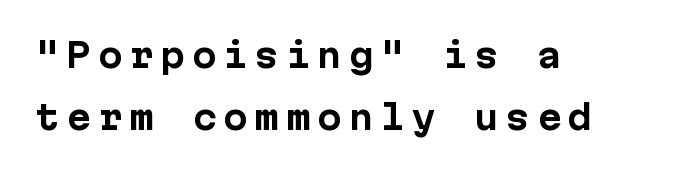
Posture: vertical. In CSS terms this would be text-align: left. The font is running at its bold setting. Look at the tracking — it's clearly loosened, letters drifting apart. The string is rendered with underlining switched off. Type style note: lacks serifs.
